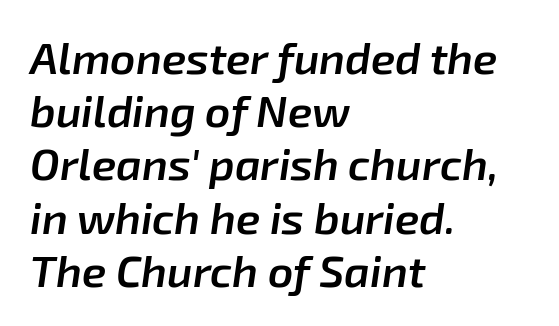
Q: Is the text bold? A: Semi-bold.
Q: Is the text italic (slanted)? A: Yes, it leans right by about 8 degrees.
Q: Is the text underlined? A: No.
Q: How is the paragraph aligned? A: Left-aligned.
Q: Is the spacing between letters normal or unusually wide? A: Normal.
Q: Width (condensed, normal, or wide)? A: Normal.
Q: Stroke contrast? A: Low.
Q: x-height? A: Medium.
Q: Monospaced? A: No.
